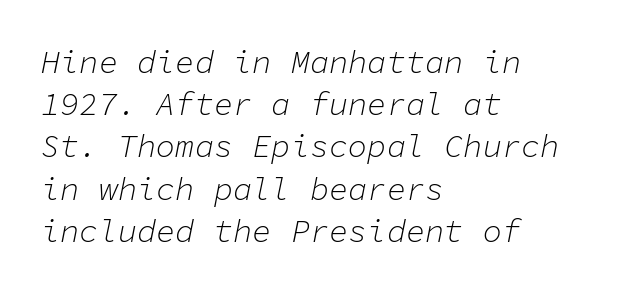
The image shows 32 px light type, italic (leaning right), monospaced; set left-aligned, normal line spacing (1.32x), normal letter spacing, not underlined; low stroke contrast and a medium x-height.
